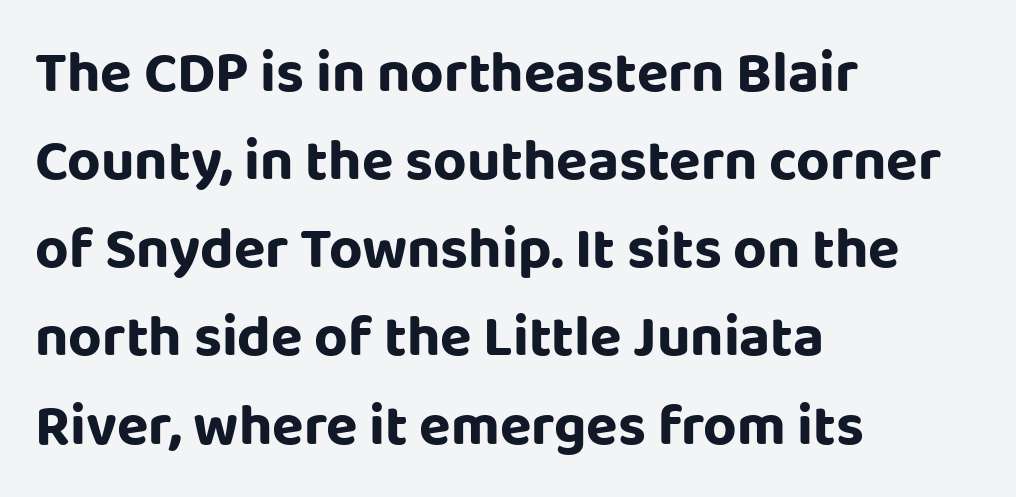
Q: Is the text italic (slanted)? A: No, it is upright.
Q: Is the typeface a serif or a sans-serif typeface? A: Sans-serif.
Q: Is the text underlined? A: No.
Q: How is the paragraph aligned? A: Left-aligned.
Q: Is the spacing between letters normal or unusually wide? A: Normal.
Q: Is the spacing between lines tight, normal or loose? A: Normal.
Q: Width (condensed, normal, or wide)? A: Normal.
Q: Stroke contrast? A: Low.
Q: x-height? A: Large.
Q: Monospaced? A: No.
